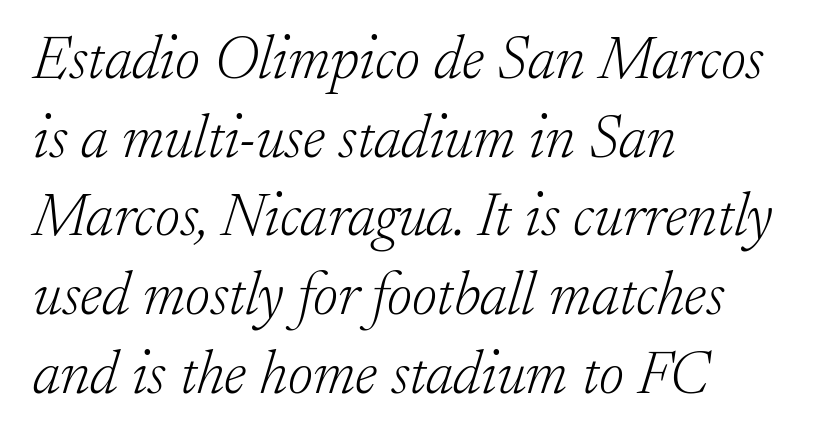
The image shows 61 px light serif type, italic (leaning right); set left-aligned, normal line spacing (1.29x), normal letter spacing, not underlined; low stroke contrast and a small x-height.
